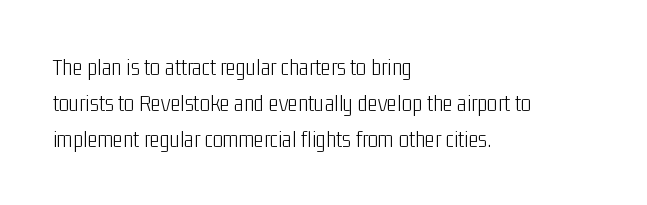
The image shows 24 px text type, upright; set left-aligned, normal line spacing (1.5x), normal letter spacing, not underlined.
